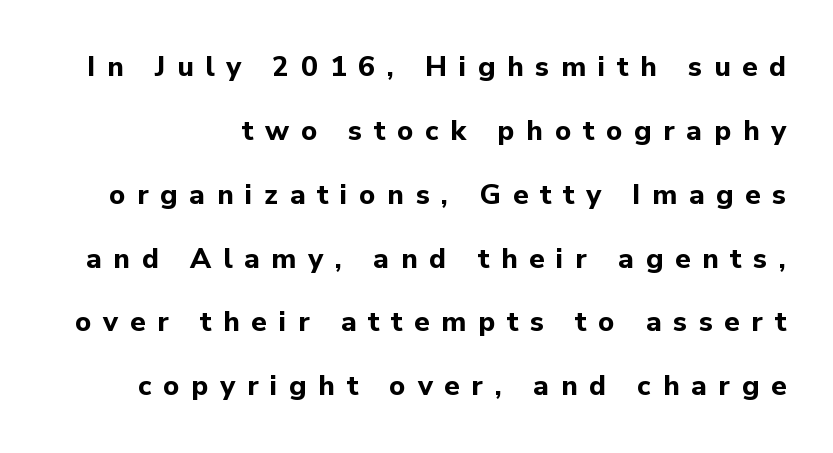
Q: Is the text bold? A: Yes.
Q: Is the text italic (slanted)? A: No, it is upright.
Q: Is the typeface a serif or a sans-serif typeface? A: Sans-serif.
Q: Is the text underlined? A: No.
Q: Is the spacing between letters normal or unusually wide? A: Unusually wide.
Q: Is the spacing between lines tight, normal or loose? A: Loose.
Q: Width (condensed, normal, or wide)? A: Normal.
Q: Stroke contrast? A: Low.
Q: x-height? A: Medium.
Q: Monospaced? A: No.
